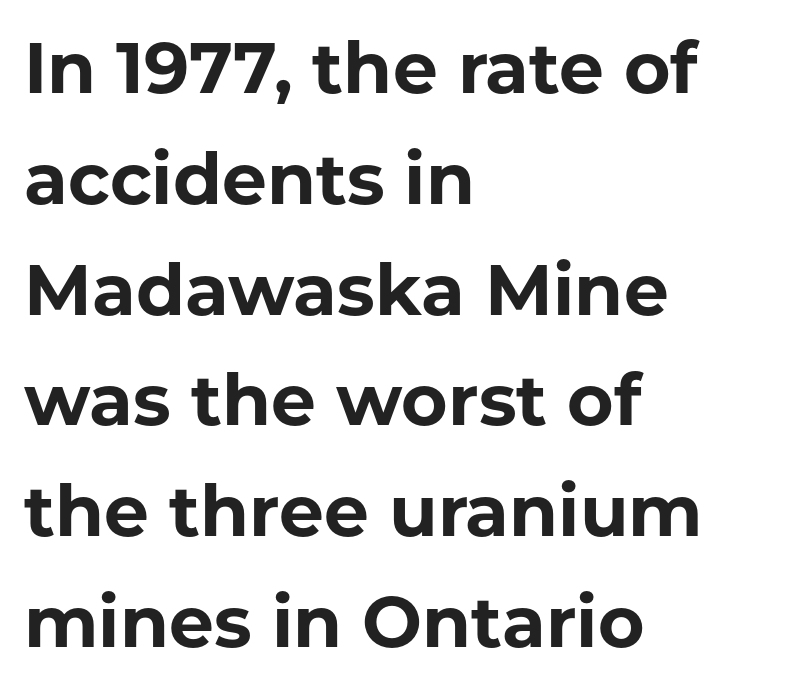
The baseline area is clear. The axis of the letterforms is exactly vertical. Regarding leading, the lines here are spaced in the standard way. The strokes are fattened all the way to bold. This rendering leaves character spacing at its baseline value.
